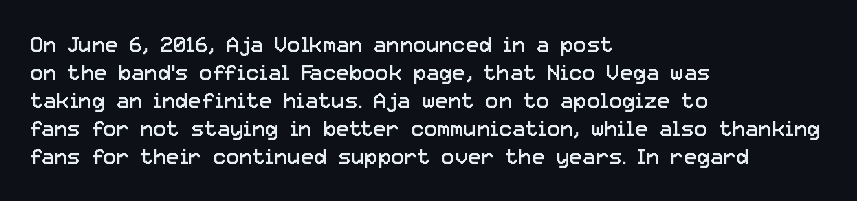
Q: Is the text bold? A: No.
Q: Is the text italic (slanted)? A: No, it is upright.
Q: Is the text underlined? A: No.
Q: How is the paragraph aligned? A: Left-aligned.
Q: Is the spacing between letters normal or unusually wide? A: Normal.
Q: Is the spacing between lines tight, normal or loose? A: Normal.
